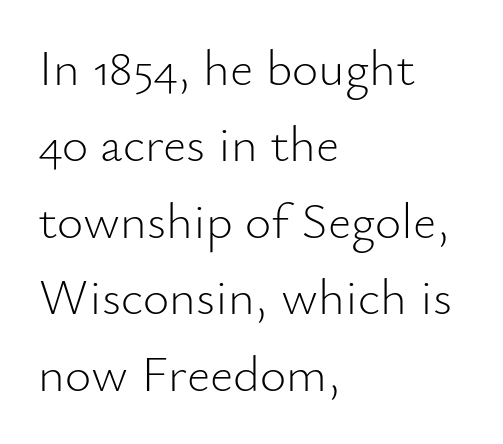
The image shows 51 px light sans-serif type, upright; set left-aligned, normal line spacing (1.5x), normal letter spacing, not underlined; low stroke contrast and a small x-height.
